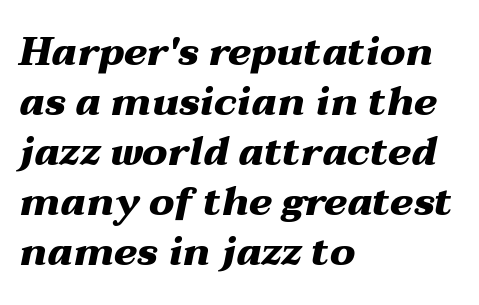
{"italic": "yes", "lean": "right", "slant_degrees": 12, "bold": "yes", "weight": "heavy", "width": "wide", "stroke_contrast": "medium", "x_height": "medium", "monospaced": "no", "underline": "no", "align": "left", "line_spacing": "normal", "line_spacing_ratio": 1.28, "letter_spacing": "normal", "letter_spacing_em": 0.0, "glyph_px": 39}
